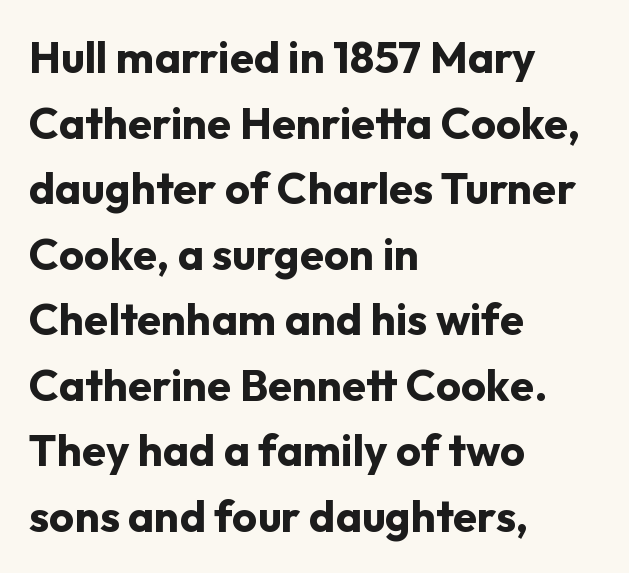
The image shows 44 px bold sans-serif type, upright; set left-aligned, normal line spacing (1.49x), normal letter spacing, not underlined; low stroke contrast and a medium x-height.
